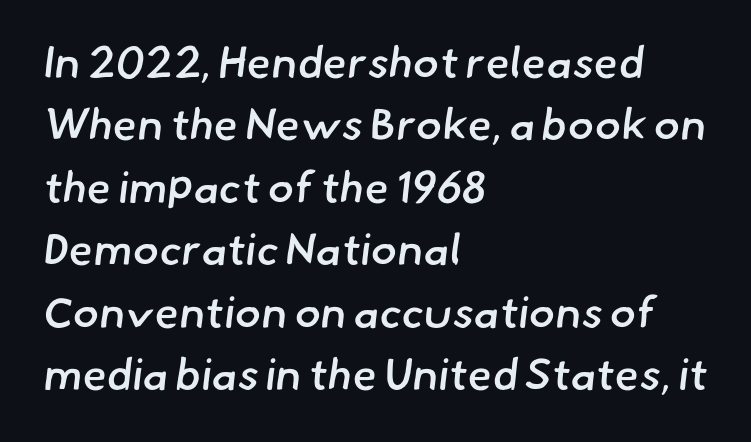
Q: Is the text bold? A: Semi-bold.
Q: Is the typeface a serif or a sans-serif typeface? A: Sans-serif.
Q: Is the text underlined? A: No.
Q: How is the paragraph aligned? A: Left-aligned.
Q: Is the spacing between letters normal or unusually wide? A: Normal.
Q: Is the spacing between lines tight, normal or loose? A: Normal.
Q: Width (condensed, normal, or wide)? A: Normal.
Q: Stroke contrast? A: Low.
Q: x-height? A: Small.
Q: Monospaced? A: No.
